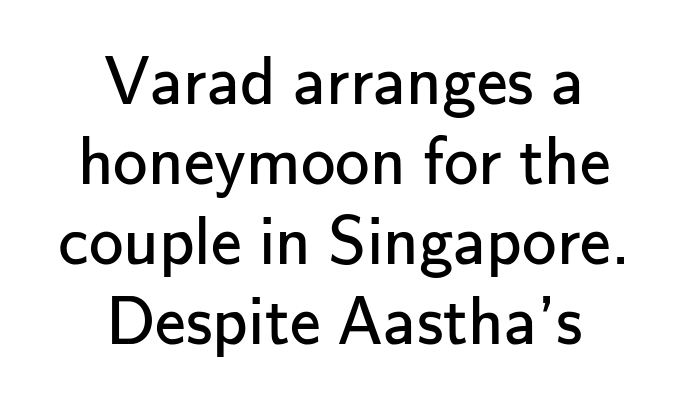
Has an underline been added? It has not. Check where the strokes stop: nothing finishes them off — pure sans. Compared with typical body copy, the letter spacing here is the same. A light-to-regular cut is what we see here.
